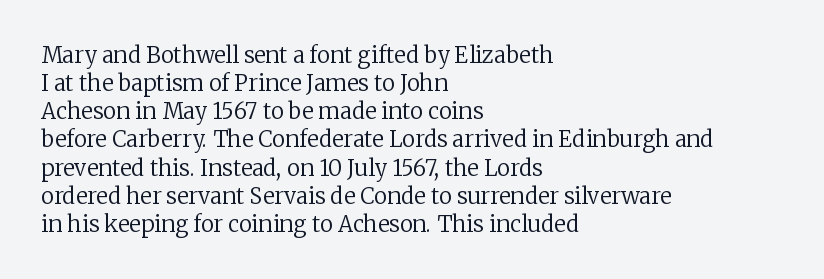
{"italic": "no", "bold": "no", "underline": "no", "align": "left", "line_spacing": "normal", "line_spacing_ratio": 1.28, "letter_spacing": "normal", "letter_spacing_em": 0.0, "glyph_px": 22}
